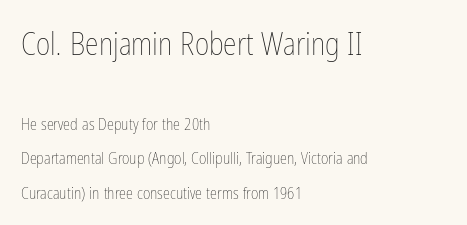
Words appear dense and cohesive because spacing is normal. These lines stack with their left ends in a neat column. The emphasis by scale lands on block number one, above. The typography opts for an upright posture over an oblique one. A quiet, ordinary-to-light weight characterises the typeface. Loosely led — the rows are spread out.
